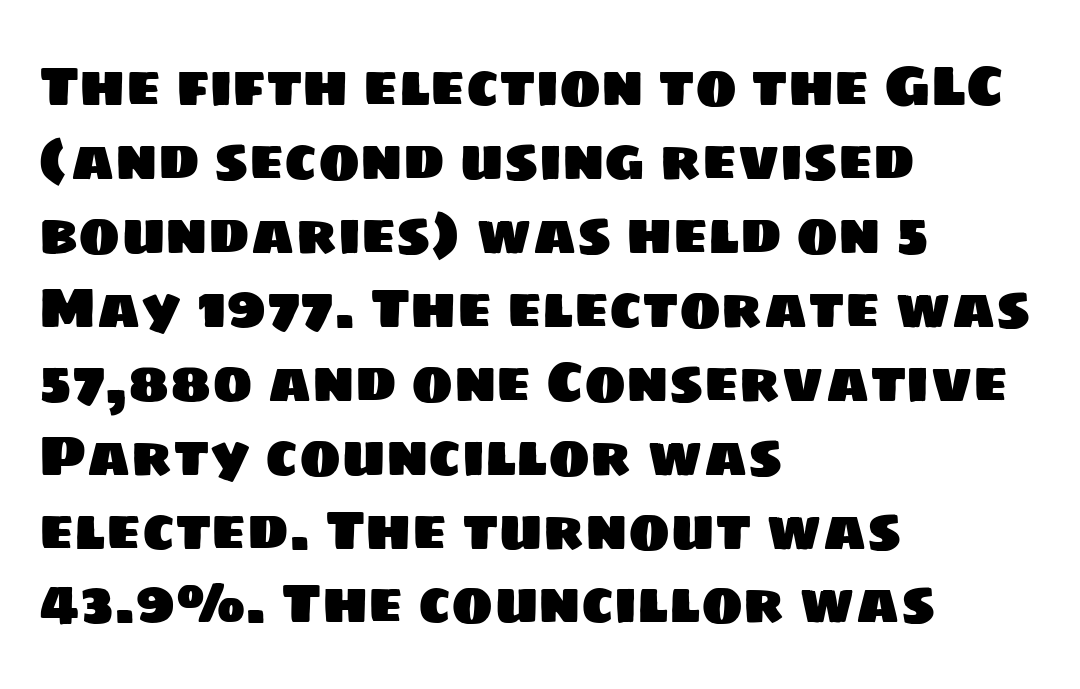
Letterform terminals end flat and unadorned throughout the passage. The strip under each line holds only bare page. Whoever set this chose a conventional vertical rhythm. Layout note: lines flush left. The letterforms sit shoulder to shoulder at normal distance.
